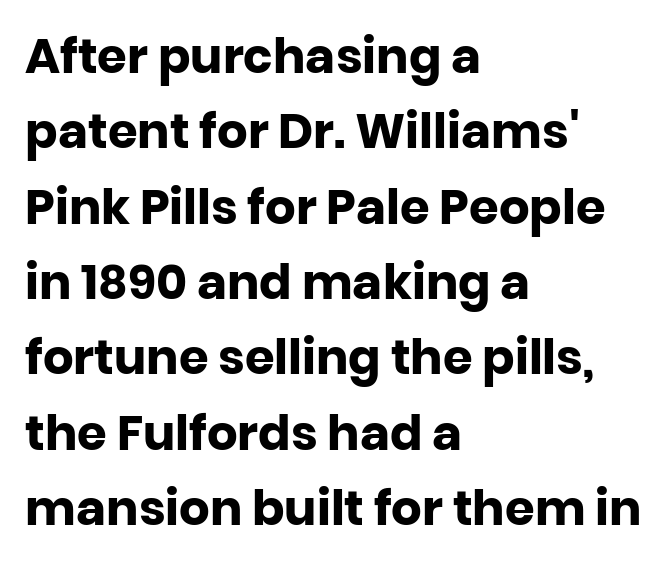
Q: Is the text bold? A: Yes.
Q: Is the text italic (slanted)? A: No, it is upright.
Q: Is the typeface a serif or a sans-serif typeface? A: Sans-serif.
Q: Is the text underlined? A: No.
Q: How is the paragraph aligned? A: Left-aligned.
Q: Is the spacing between letters normal or unusually wide? A: Normal.
Q: Is the spacing between lines tight, normal or loose? A: Normal.
Q: Width (condensed, normal, or wide)? A: Normal.
Q: Stroke contrast? A: Low.
Q: x-height? A: Large.
Q: Monospaced? A: No.
